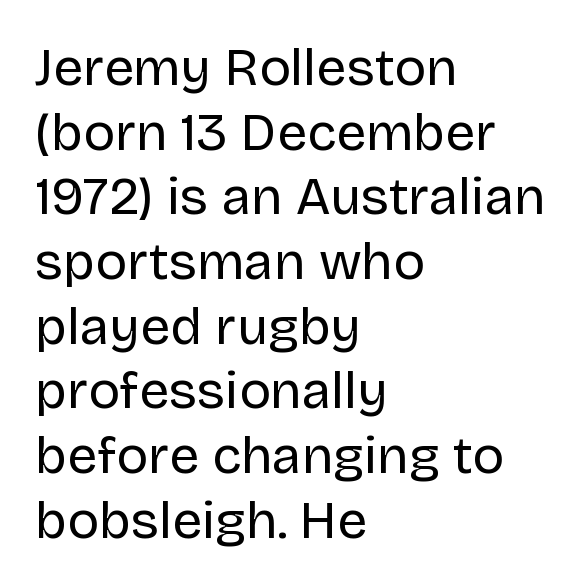
The image shows 53 px regular-weight sans-serif type, upright; set left-aligned, line spacing 1.22x, normal letter spacing, not underlined; low stroke contrast and a large x-height.
